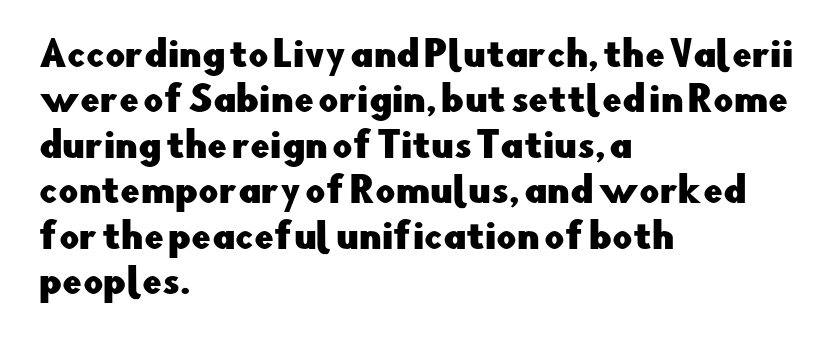
The ragged edge is on the right, which tells us the setting is flush left. The rendering uses natural spacing where letterforms have individual widths. Notice how descenders clear the ascenders below comfortably — that's standard leading. Look at the tracking — it's just the regular setting, nothing added. The strip under each line holds only bare page.
